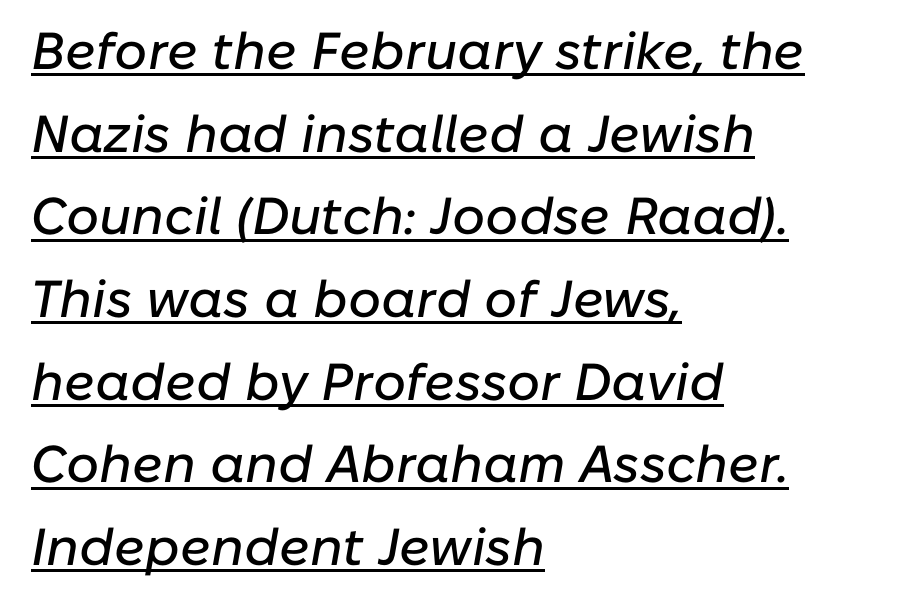
Looks like someone drew a line under every word here. Interline gaps are of average width in this sample. There's an unmistakable incline to the writing here. Observe the ordinary spacing: letters are neighbours, not strangers. The passage is arranged the way most books set body copy — flush left. Looks like regular typesetting: each glyph gets only the width it needs.
